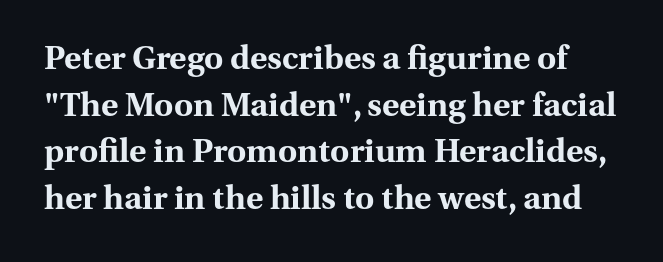
{"serif": "yes", "italic": "no", "bold": "yes", "weight": "bold", "width": "normal", "stroke_contrast": "medium", "x_height": "medium", "monospaced": "no", "underline": "no", "line_spacing": "normal", "line_spacing_ratio": 1.41, "letter_spacing": "normal", "letter_spacing_em": 0.0, "glyph_px": 33}
